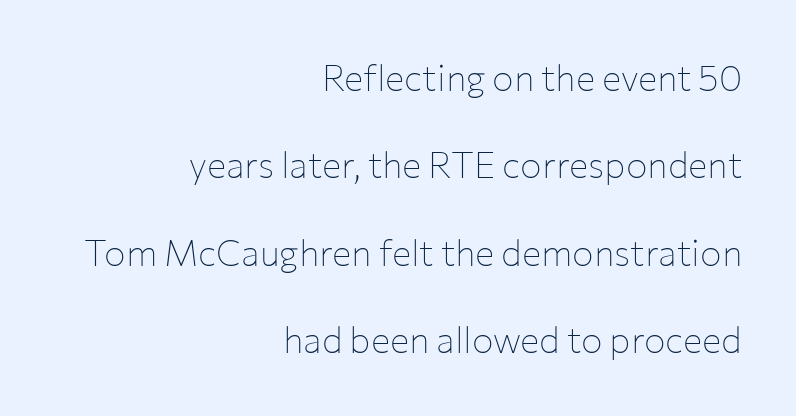
The lines in this sample share a right terminus and differ only in where they begin. I'd call this a sans setting — the letters go barefoot. Whoever set this chose breathing room over compactness in the vertical rhythm. This sample uses an upright cut, with every glyph sitting square on the baseline.
